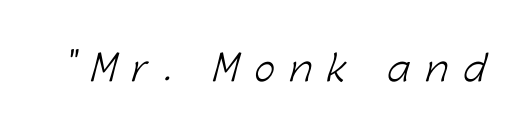
Q: Is the text bold? A: No.
Q: Is the typeface a serif or a sans-serif typeface? A: Sans-serif.
Q: Is the text underlined? A: No.
Q: Is the spacing between letters normal or unusually wide? A: Unusually wide.
Q: Width (condensed, normal, or wide)? A: Normal.
Q: Stroke contrast? A: Low.
Q: x-height? A: Medium.
Q: Monospaced? A: No.
